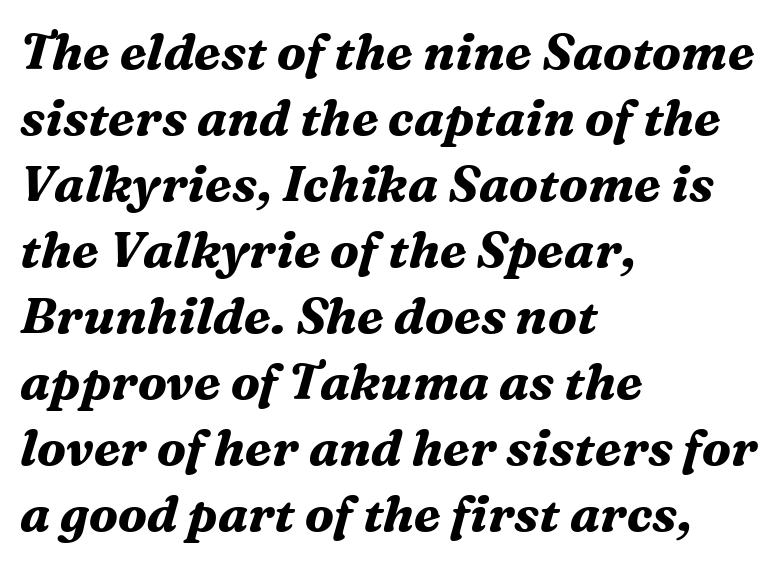
{"serif": "yes", "italic": "yes", "lean": "right", "slant_degrees": 16, "bold": "yes", "weight": "bold", "width": "normal", "stroke_contrast": "medium", "x_height": "medium", "monospaced": "no", "underline": "no", "align": "left", "line_spacing": "normal", "line_spacing_ratio": 1.32, "letter_spacing": "normal", "letter_spacing_em": 0.0, "glyph_px": 50}
